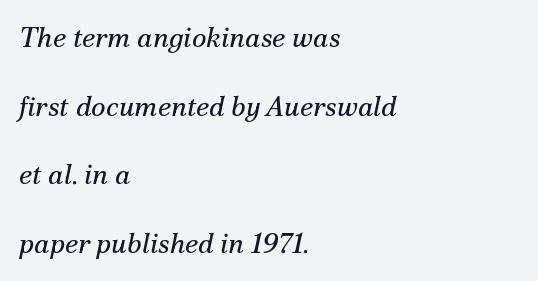
Q: Is the text bold? A: No.
Q: Is the text italic (slanted)? A: Yes, it leans right by about 12 degrees.
Q: Is the typeface a serif or a sans-serif typeface? A: Serif.
Q: Is the text underlined? A: No.
Q: How is the paragraph aligned? A: Left-aligned.
Q: Is the spacing between letters normal or unusually wide? A: Normal.
Q: Is the spacing between lines tight, normal or loose? A: Loose.
Q: Width (condensed, normal, or wide)? A: Normal.
Q: Stroke contrast? A: Medium.
Q: x-height? A: Small.
Q: Monospaced? A: No.
